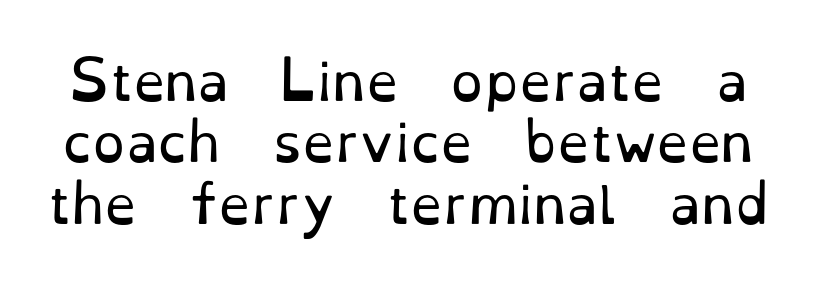
{"italic": "no", "bold": "no", "weight": "regular", "width": "normal", "stroke_contrast": "low", "x_height": "small", "monospaced": "no", "underline": "no", "line_spacing_ratio": 1.18, "letter_spacing": "normal", "letter_spacing_em": 0.0, "glyph_px": 52}
